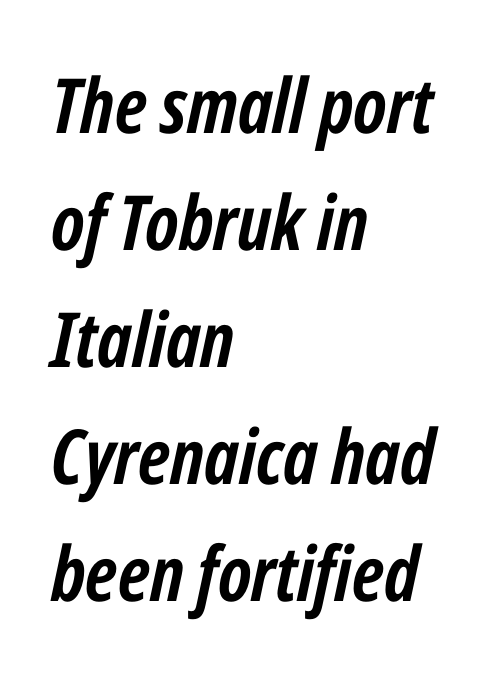
Beneath every word, the page is bare. Spacing verdict: proportional, widths tailored to each character. Line spacing here is normal. The rendering applies a slant to the glyphs. The passage shown is emphatically bold. Students, note that the glyphs here touch the page at normal intervals.
